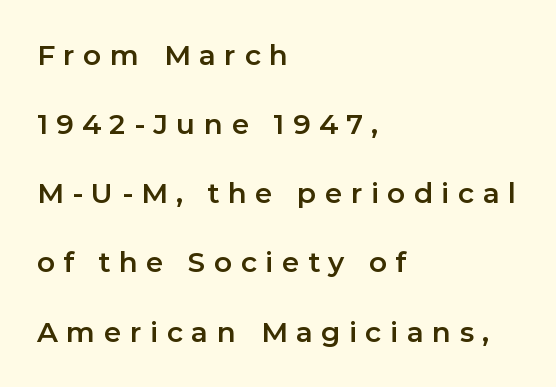
Q: Is the text italic (slanted)? A: No, it is upright.
Q: Is the typeface a serif or a sans-serif typeface? A: Sans-serif.
Q: Is the text underlined? A: No.
Q: How is the paragraph aligned? A: Left-aligned.
Q: Is the spacing between letters normal or unusually wide? A: Unusually wide.
Q: Is the spacing between lines tight, normal or loose? A: Loose.
Q: Width (condensed, normal, or wide)? A: Normal.
Q: Stroke contrast? A: Low.
Q: x-height? A: Medium.
Q: Monospaced? A: No.
